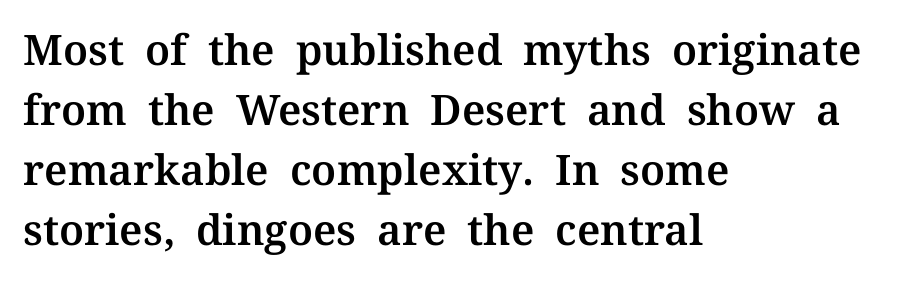
Q: Is the text italic (slanted)? A: No, it is upright.
Q: Is the typeface a serif or a sans-serif typeface? A: Serif.
Q: Is the text underlined? A: No.
Q: How is the paragraph aligned? A: Left-aligned.
Q: Is the spacing between letters normal or unusually wide? A: Normal.
Q: Is the spacing between lines tight, normal or loose? A: Normal.
Q: Width (condensed, normal, or wide)? A: Normal.
Q: Stroke contrast? A: Medium.
Q: x-height? A: Medium.
Q: Monospaced? A: No.
